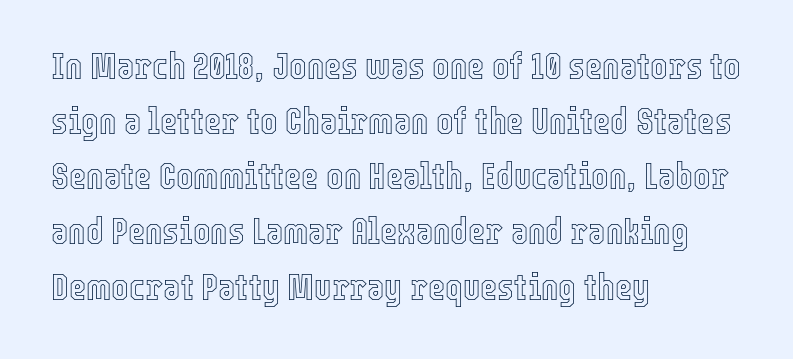
{"italic": "no", "width": "condensed", "x_height": "medium", "monospaced": "no", "underline": "no", "align": "left", "line_spacing": "normal", "line_spacing_ratio": 1.49, "letter_spacing": "normal", "letter_spacing_em": 0.0, "glyph_px": 37}
